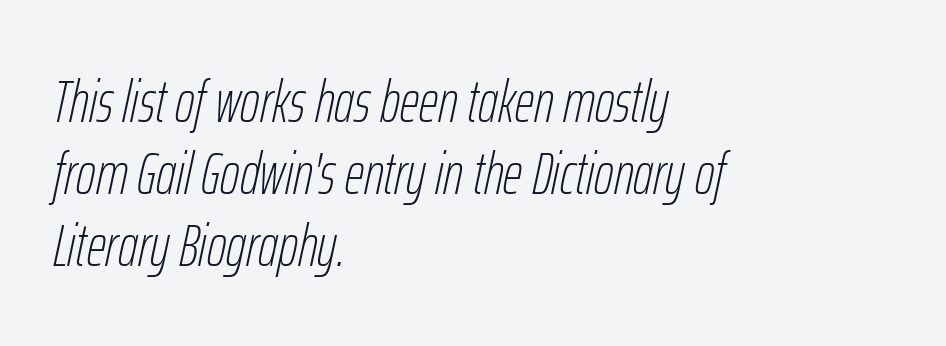
The image shows 60 px thin, condensed type, italic (leaning right); set left-aligned, line spacing 1.2x, normal letter spacing, not underlined; low stroke contrast and a medium x-height.
